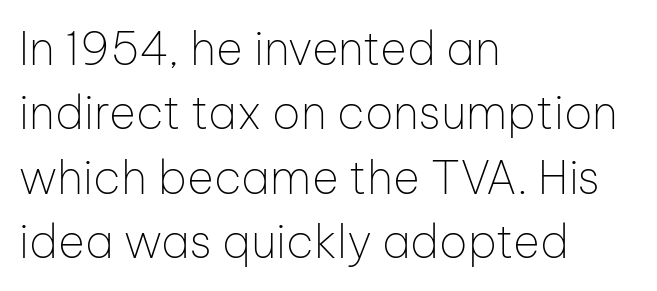
{"serif": "no", "italic": "no", "bold": "no", "weight": "thin", "width": "normal", "stroke_contrast": "low", "x_height": "medium", "monospaced": "no", "underline": "no", "align": "left", "line_spacing": "normal", "line_spacing_ratio": 1.4, "letter_spacing": "normal", "letter_spacing_em": 0.0, "glyph_px": 46}
